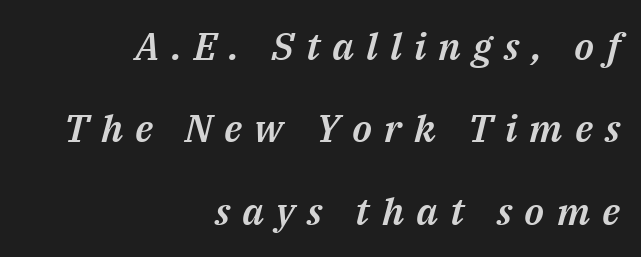
Q: Is the text italic (slanted)? A: Yes, it leans right by about 14 degrees.
Q: Is the text underlined? A: No.
Q: How is the paragraph aligned? A: Right-aligned.
Q: Is the spacing between letters normal or unusually wide? A: Unusually wide.
Q: Is the spacing between lines tight, normal or loose? A: Loose.
Q: Width (condensed, normal, or wide)? A: Normal.
Q: Stroke contrast? A: Medium.
Q: x-height? A: Medium.
Q: Monospaced? A: No.
